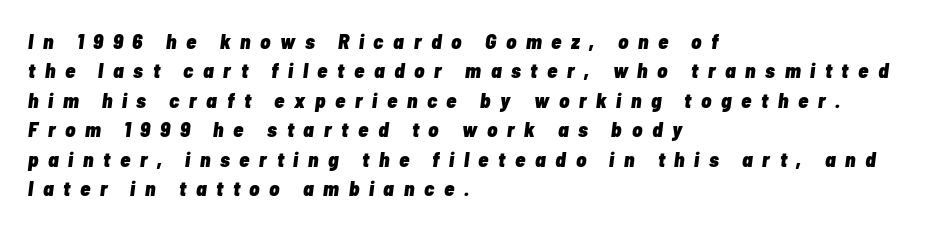
Q: Is the text bold? A: Yes.
Q: Is the text italic (slanted)? A: Yes, it leans right by about 7 degrees.
Q: Is the text underlined? A: No.
Q: How is the paragraph aligned? A: Left-aligned.
Q: Is the spacing between letters normal or unusually wide? A: Unusually wide.
Q: Is the spacing between lines tight, normal or loose? A: Normal.
